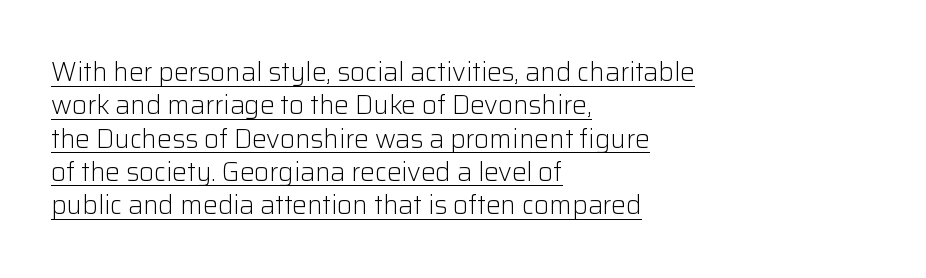
The image shows 26 px text type, upright; set left-aligned, normal line spacing (1.28x), normal letter spacing, underlined.
